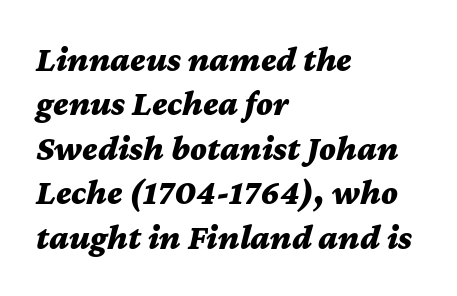
{"italic": "yes", "lean": "right", "slant_degrees": 12, "bold": "yes", "weight": "bold", "width": "wide", "stroke_contrast": "medium", "x_height": "medium", "monospaced": "no", "underline": "no", "align": "left", "line_spacing": "normal", "line_spacing_ratio": 1.27, "letter_spacing": "normal", "letter_spacing_em": 0.0, "glyph_px": 35}
